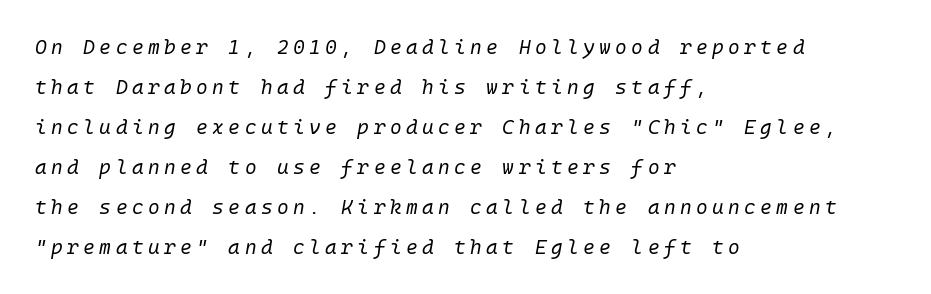
{"italic": "yes", "lean": "right", "slant_degrees": 10, "bold": "no", "underline": "no", "align": "left", "line_spacing": "loose", "line_spacing_ratio": 2.0, "letter_spacing": "wide", "letter_spacing_em": 0.22, "glyph_px": 20}
